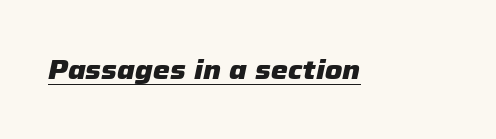
{"italic": "yes", "lean": "right", "slant_degrees": 12, "bold": "yes", "underline": "yes", "letter_spacing": "normal", "letter_spacing_em": 0.0, "glyph_px": 27}
